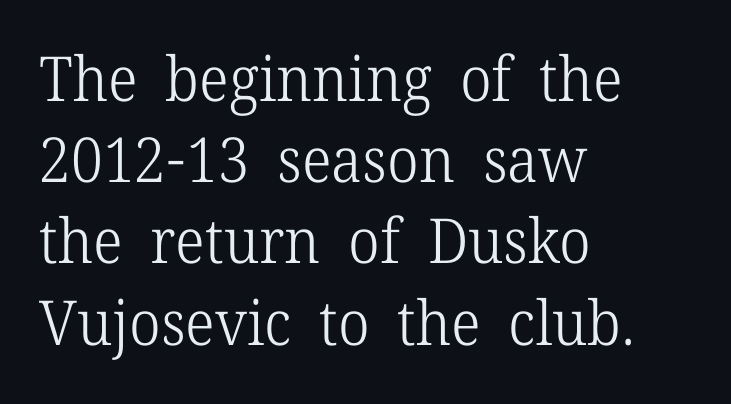
A roman cut, with each character standing at attention. Vertical spacing — default. Horizontally, the lines are justified to the leading edge only. The rendering shows small feet on the letterforms — a serif design.
